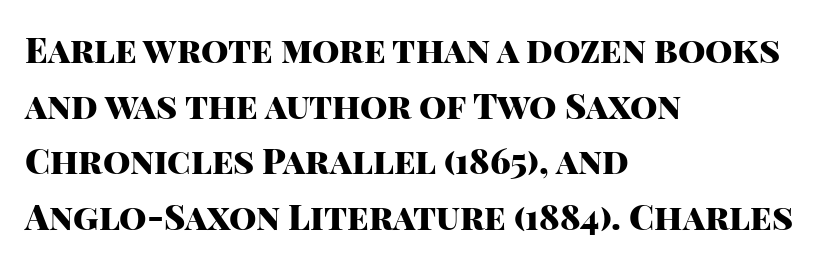
Q: Is the text bold? A: Yes.
Q: Is the text italic (slanted)? A: No, it is upright.
Q: Is the typeface a serif or a sans-serif typeface? A: Sans-serif.
Q: Is the text underlined? A: No.
Q: How is the paragraph aligned? A: Left-aligned.
Q: Is the spacing between letters normal or unusually wide? A: Normal.
Q: Is the spacing between lines tight, normal or loose? A: Normal.
Q: Width (condensed, normal, or wide)? A: Normal.
Q: Stroke contrast? A: High.
Q: x-height? A: Large.
Q: Monospaced? A: No.
